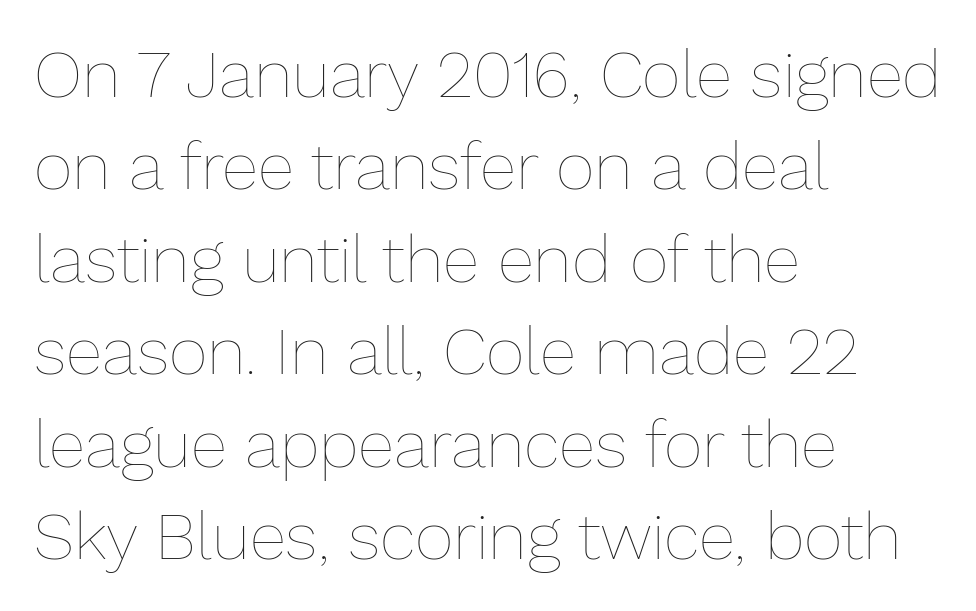
Q: Is the text bold? A: No.
Q: Is the text italic (slanted)? A: No, it is upright.
Q: Is the text underlined? A: No.
Q: How is the paragraph aligned? A: Left-aligned.
Q: Is the spacing between letters normal or unusually wide? A: Normal.
Q: Is the spacing between lines tight, normal or loose? A: Normal.
Q: Width (condensed, normal, or wide)? A: Normal.
Q: Stroke contrast? A: Low.
Q: x-height? A: Medium.
Q: Monospaced? A: No.
